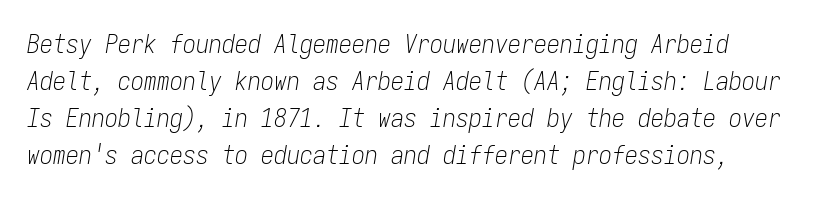
Quick note: underline off. Quick note: interline space is typical. Emphasis-style slanted type is in use. Short note: letters normally spaced.
